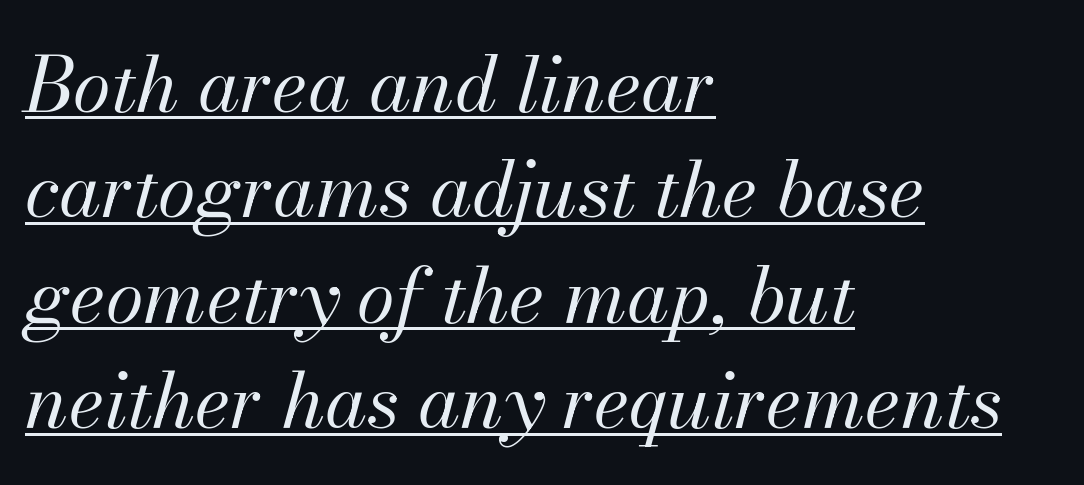
Q: Is the text bold? A: No.
Q: Is the text italic (slanted)? A: Yes, it leans right by about 13 degrees.
Q: Is the text underlined? A: Yes.
Q: How is the paragraph aligned? A: Left-aligned.
Q: Is the spacing between letters normal or unusually wide? A: Normal.
Q: Is the spacing between lines tight, normal or loose? A: Normal.
Q: Width (condensed, normal, or wide)? A: Normal.
Q: Stroke contrast? A: Medium.
Q: x-height? A: Small.
Q: Monospaced? A: No.
